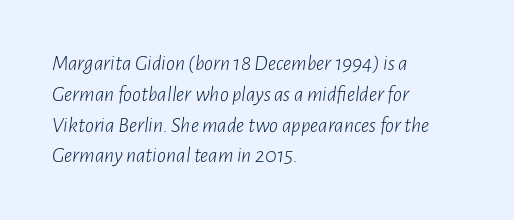
Q: Is the text bold? A: No.
Q: Is the text italic (slanted)? A: Yes, it leans right by about 7 degrees.
Q: Is the text underlined? A: No.
Q: How is the paragraph aligned? A: Left-aligned.
Q: Is the spacing between letters normal or unusually wide? A: Normal.
Q: Is the spacing between lines tight, normal or loose? A: Normal.
